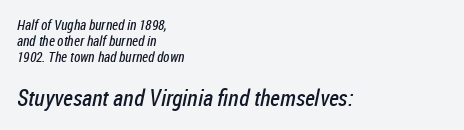
The image shows 23 px text type; set left-aligned, line spacing 1.16x, normal letter spacing, not underlined; the second (bottom) block is 1.64x larger.
